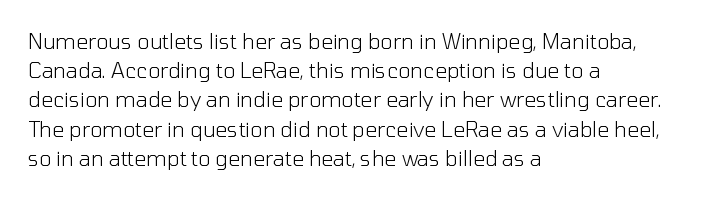
Tracking here is standard; glyphs follow each other at the usual distance. Heft: none added — not bold. These lines are set flush left with a ragged right edge. The letters stand straight up with perfectly vertical stems. Has an underline been added? It has not.
